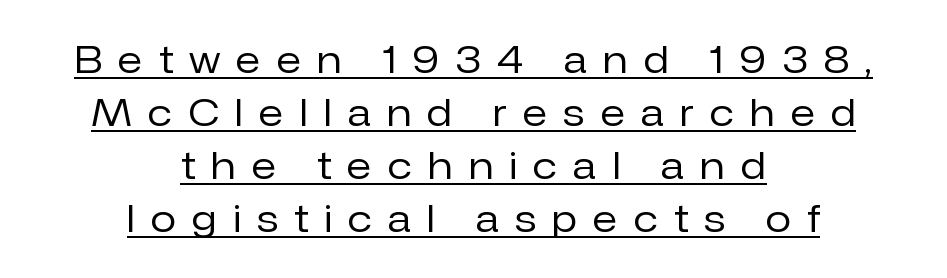
Here the designer chose a conventional face with non-uniform glyph widths. Examine the stroke ends and you'll find no serifs. Notice how the stems are strictly vertical — no italics here. The weight would be labelled regular, book, light, or lighter still. Does the copy run flush right? No — it is centered line by line. If you measured baseline to baseline, you'd find a middling distance.
